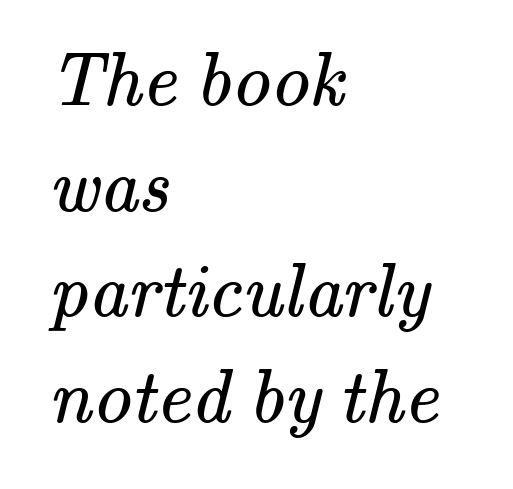
The image shows 76 px regular-weight serif type; set left-aligned, normal line spacing (1.39x), normal letter spacing, not underlined; medium stroke contrast and a small x-height.
